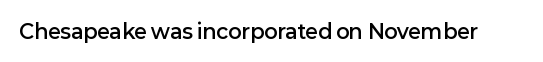
I'd describe the lettering as semibold — firm but not a full bold. The string is rendered with underlining switched off. If you drew a line through each stem, it would be perfectly vertical. Observe the ordinary spacing: letters are neighbours, not strangers.
